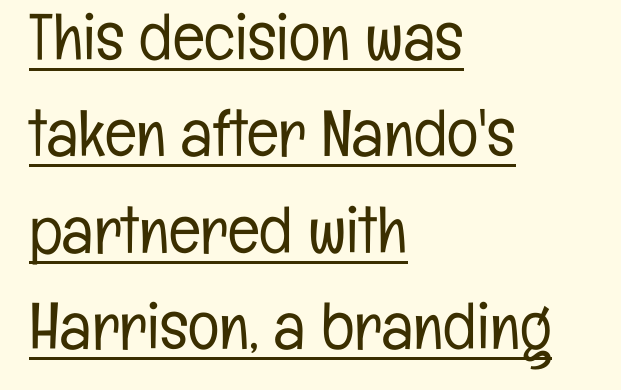
{"serif": "no", "italic": "no", "bold": "no", "weight": "light", "width": "condensed", "stroke_contrast": "low", "x_height": "medium", "monospaced": "no", "underline": "yes", "align": "left", "line_spacing": "normal", "line_spacing_ratio": 1.46, "letter_spacing": "normal", "letter_spacing_em": 0.0, "glyph_px": 66}
